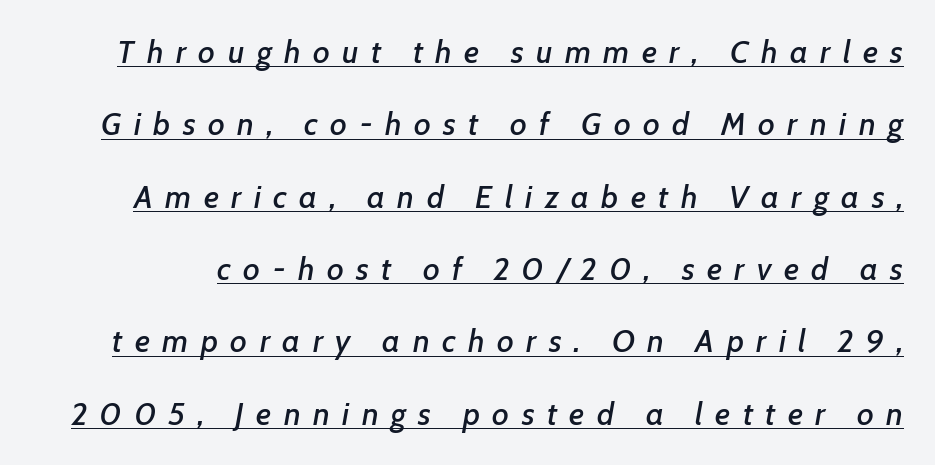
{"italic": "yes", "lean": "right", "slant_degrees": 7, "width": "normal", "stroke_contrast": "low", "x_height": "medium", "monospaced": "no", "underline": "yes", "line_spacing": "loose", "line_spacing_ratio": 2.26, "letter_spacing": "wide", "letter_spacing_em": 0.39, "glyph_px": 32}
